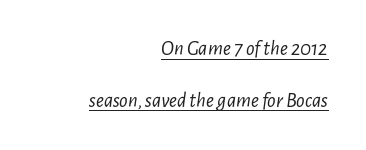
The image shows 21 px text type, italic (leaning right); set right-aligned, loose line spacing (2.46x), normal letter spacing, underlined.
